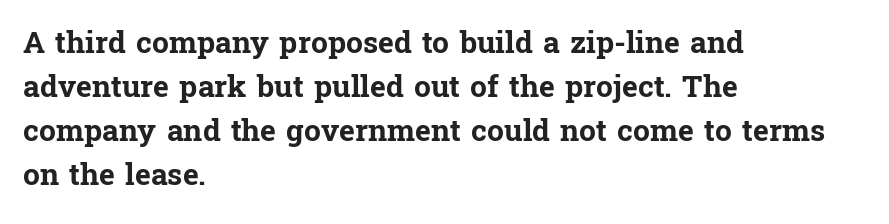
The image shows 30 px bold serif type, upright; set left-aligned, normal line spacing (1.47x), normal letter spacing, not underlined; low stroke contrast and a medium x-height.
